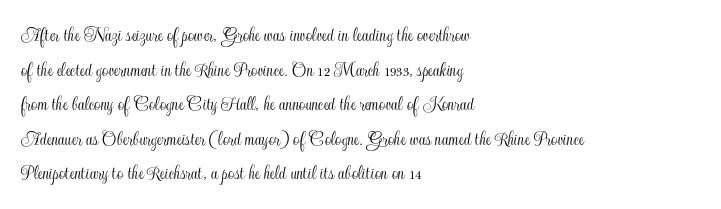
The image shows 22 px text type; set left-aligned, normal line spacing (1.57x), normal letter spacing, not underlined.
